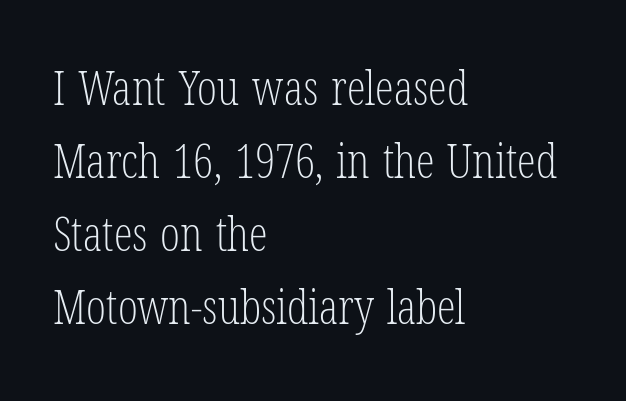
The image shows 47 px light, condensed serif type, upright; set left-aligned, normal line spacing (1.55x), normal letter spacing, not underlined; low stroke contrast and a medium x-height.
